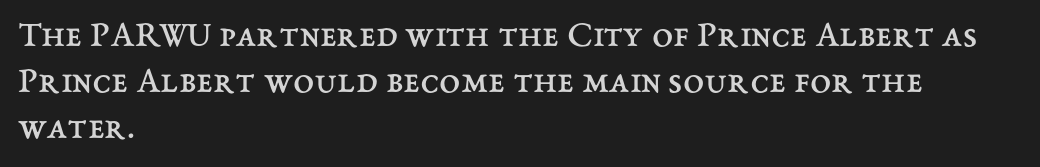
The image shows 38 px regular-weight type, upright; set left-aligned, line spacing 1.21x, normal letter spacing, not underlined; medium stroke contrast and a medium x-height.
